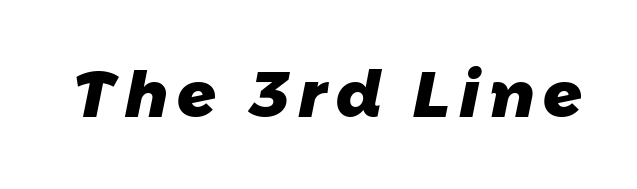
Q: Is the text bold? A: Yes.
Q: Is the typeface a serif or a sans-serif typeface? A: Sans-serif.
Q: Is the text underlined? A: No.
Q: Width (condensed, normal, or wide)? A: Normal.
Q: Stroke contrast? A: Low.
Q: x-height? A: Medium.
Q: Monospaced? A: No.
